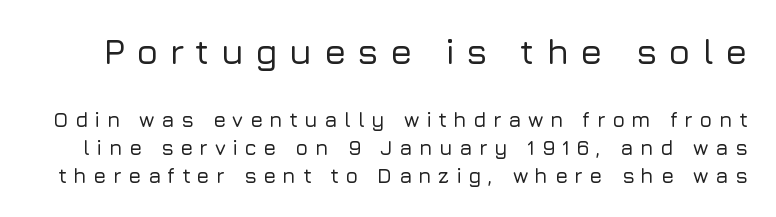
The image shows 36 px sans-serif type, upright; set normal line spacing (1.33x), unusually wide letter spacing (+0.31 em), not underlined; the first (top) block is 1.71x larger; low stroke contrast and a medium x-height.
